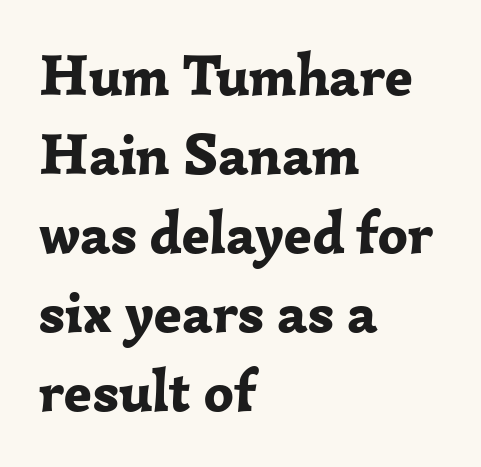
The image shows 58 px bold serif type, upright; set left-aligned, normal line spacing (1.36x), normal letter spacing, not underlined; low stroke contrast and a medium x-height.
